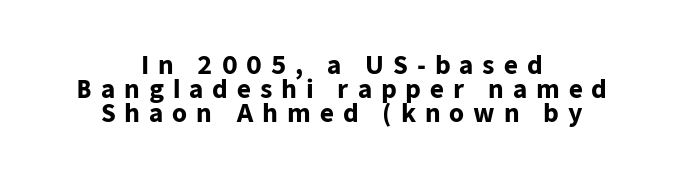
{"italic": "no", "bold": "yes", "underline": "no", "align": "center", "line_spacing": "tight", "line_spacing_ratio": 1.0, "letter_spacing": "wide", "letter_spacing_em": 0.37, "glyph_px": 24}
